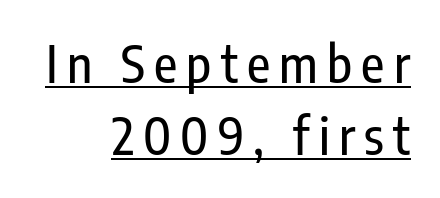
The image shows 51 px condensed sans-serif type, upright; set right-aligned, normal line spacing (1.42x), underlined; low stroke contrast and a medium x-height.
